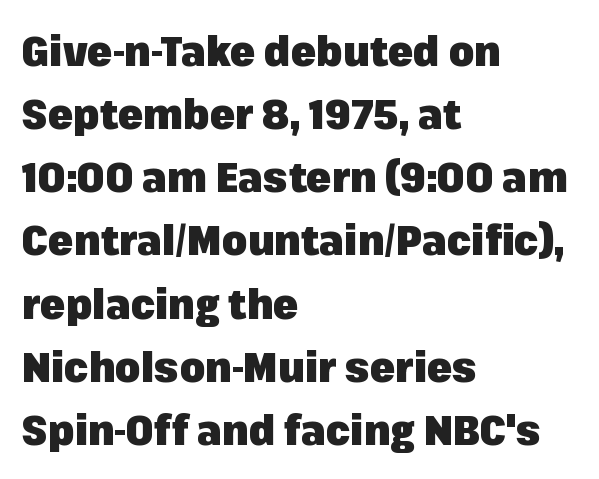
The image shows 41 px heavy sans-serif type, upright; set left-aligned, normal line spacing (1.54x), normal letter spacing, not underlined; low stroke contrast and a medium x-height.
